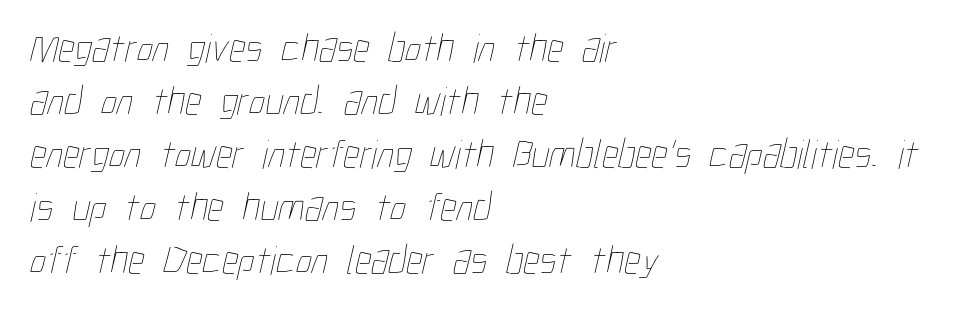
{"bold": "no", "weight": "thin", "width": "condensed", "stroke_contrast": "low", "x_height": "medium", "monospaced": "no", "underline": "no", "align": "left", "line_spacing": "normal", "line_spacing_ratio": 1.29, "letter_spacing": "normal", "letter_spacing_em": 0.0, "glyph_px": 41}
